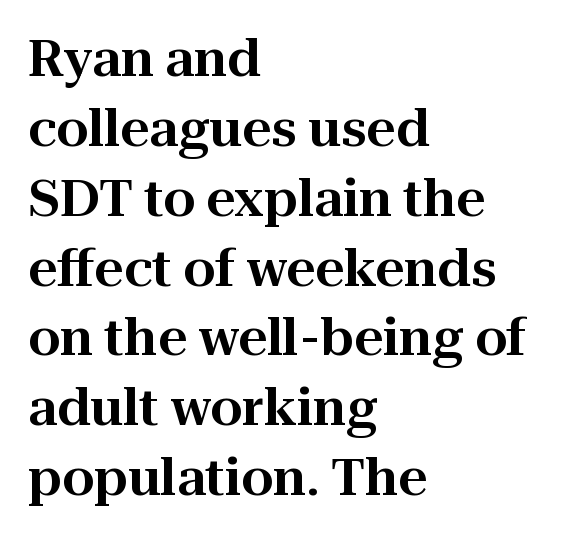
Q: Is the text italic (slanted)? A: No, it is upright.
Q: Is the typeface a serif or a sans-serif typeface? A: Serif.
Q: Is the text underlined? A: No.
Q: How is the paragraph aligned? A: Left-aligned.
Q: Is the spacing between letters normal or unusually wide? A: Normal.
Q: Is the spacing between lines tight, normal or loose? A: Normal.
Q: Width (condensed, normal, or wide)? A: Normal.
Q: Stroke contrast? A: High.
Q: x-height? A: Medium.
Q: Monospaced? A: No.
